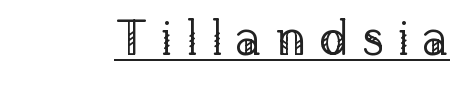
{"serif": "yes", "italic": "no", "bold": "no", "weight": "regular", "width": "normal", "stroke_contrast": "low", "x_height": "medium", "monospaced": "no", "underline": "yes", "letter_spacing": "wide", "letter_spacing_em": 0.27, "glyph_px": 50}
